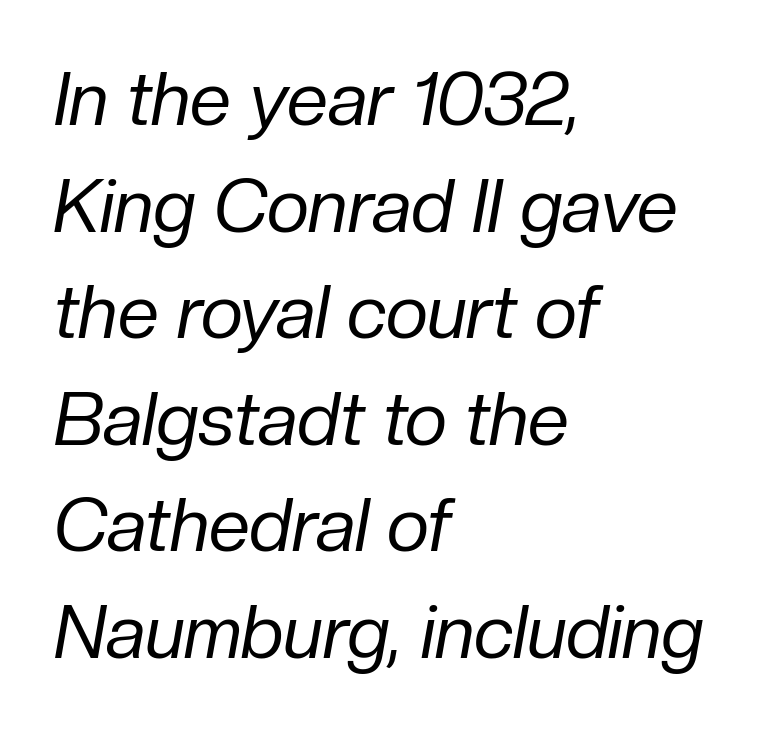
The image shows 74 px regular-weight type, italic (leaning right); set left-aligned, normal line spacing (1.44x), normal letter spacing, not underlined; low stroke contrast and a medium x-height.
